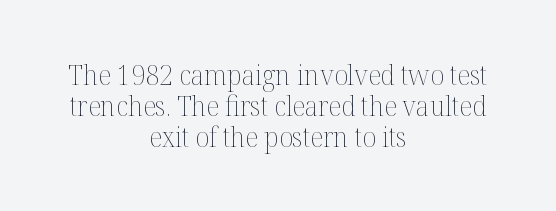
{"italic": "no", "bold": "no", "weight": "thin", "width": "normal", "stroke_contrast": "medium", "x_height": "medium", "monospaced": "no", "underline": "no", "align": "center", "line_spacing": "tight", "line_spacing_ratio": 1.1, "letter_spacing": "normal", "letter_spacing_em": 0.0, "glyph_px": 28}
